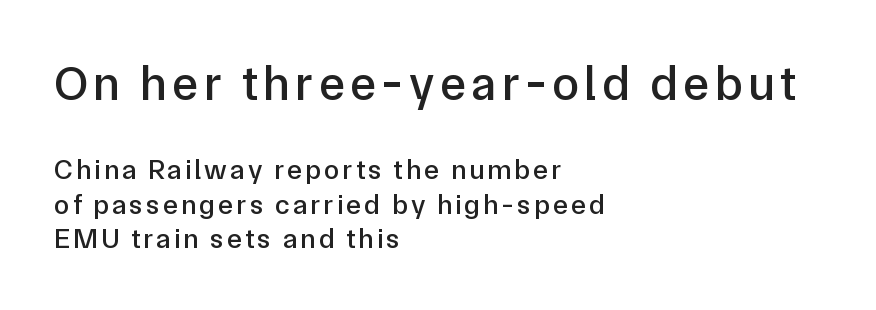
This is sans-serif lettering, the kind often seen on screens and signage. A typesetter would mark this as roman, not italic. Is the block centered? No — it sits flush against the left margin. Beneath every word, the page is bare.
